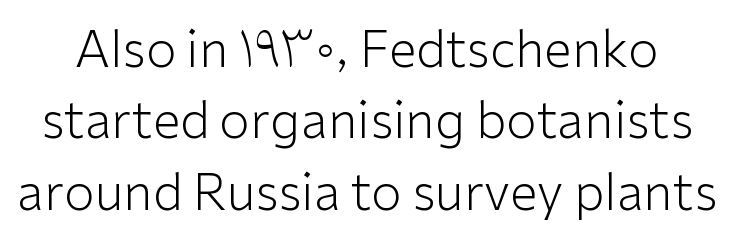
Q: Is the text bold? A: No.
Q: Is the text italic (slanted)? A: No, it is upright.
Q: Is the typeface a serif or a sans-serif typeface? A: Sans-serif.
Q: Is the text underlined? A: No.
Q: Is the spacing between letters normal or unusually wide? A: Normal.
Q: Is the spacing between lines tight, normal or loose? A: Normal.
Q: Width (condensed, normal, or wide)? A: Normal.
Q: Stroke contrast? A: Low.
Q: x-height? A: Medium.
Q: Monospaced? A: No.
